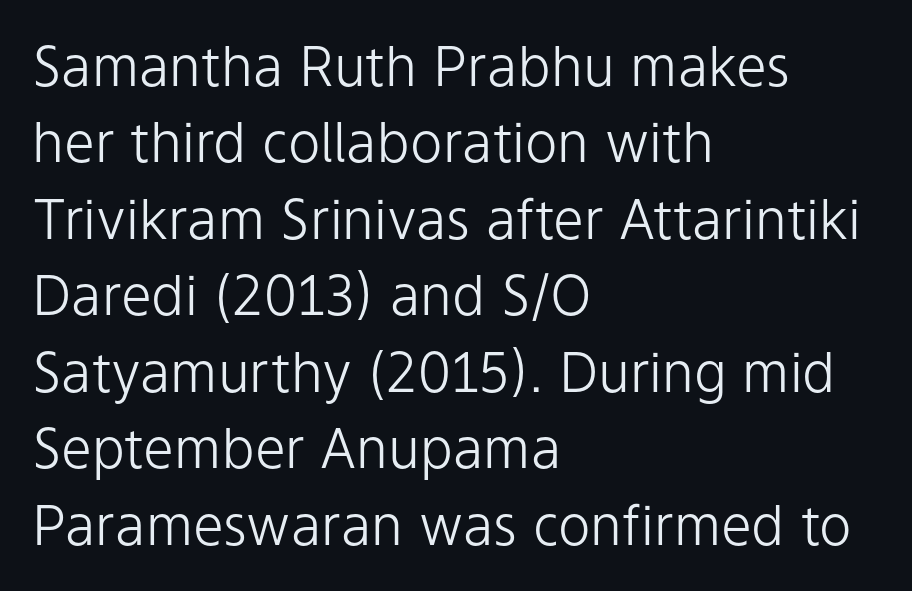
Each word holds together tightly as a unit, with standard inter-letter gaps. The specimen omits any rule beneath the text block's lines. Observe the absence of serifs on each vertical stroke in this sample. Vertical strokes here are truly vertical. The text block is weighted toward the left margin, trailing off unevenly rightward. If you measured baseline to baseline, you'd find a middling distance.
